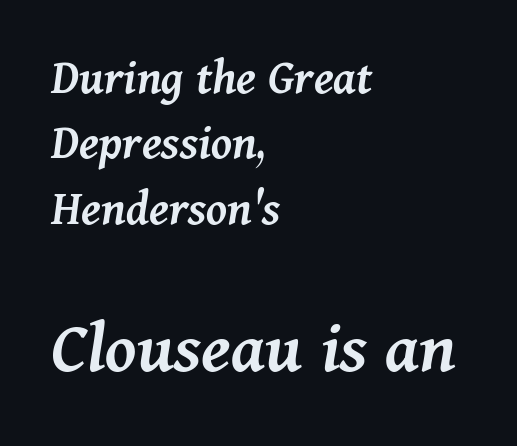
The image shows 76 px semibold type, italic (leaning right); set left-aligned, normal line spacing (1.28x), normal letter spacing, not underlined; the second (bottom) block is 1.49x larger; medium stroke contrast and a medium x-height.
